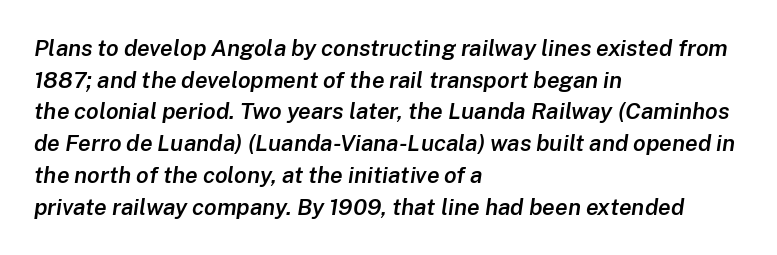
Q: Is the text bold? A: Semi-bold.
Q: Is the text italic (slanted)? A: Yes, it leans right by about 8 degrees.
Q: Is the text underlined? A: No.
Q: How is the paragraph aligned? A: Left-aligned.
Q: Is the spacing between letters normal or unusually wide? A: Normal.
Q: Is the spacing between lines tight, normal or loose? A: Normal.
